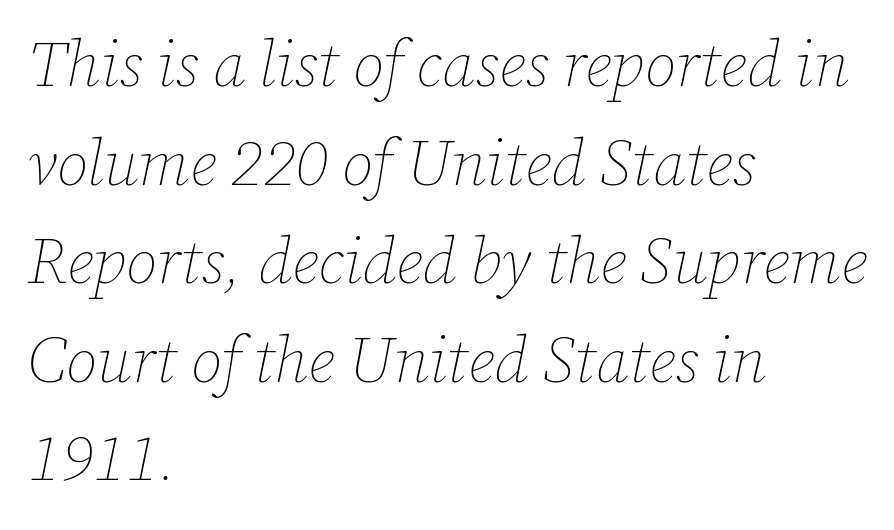
{"italic": "yes", "lean": "right", "slant_degrees": 12, "bold": "no", "weight": "thin", "width": "normal", "stroke_contrast": "low", "x_height": "medium", "monospaced": "no", "underline": "no", "align": "left", "line_spacing": "normal", "line_spacing_ratio": 1.54, "letter_spacing": "normal", "letter_spacing_em": 0.0, "glyph_px": 64}
